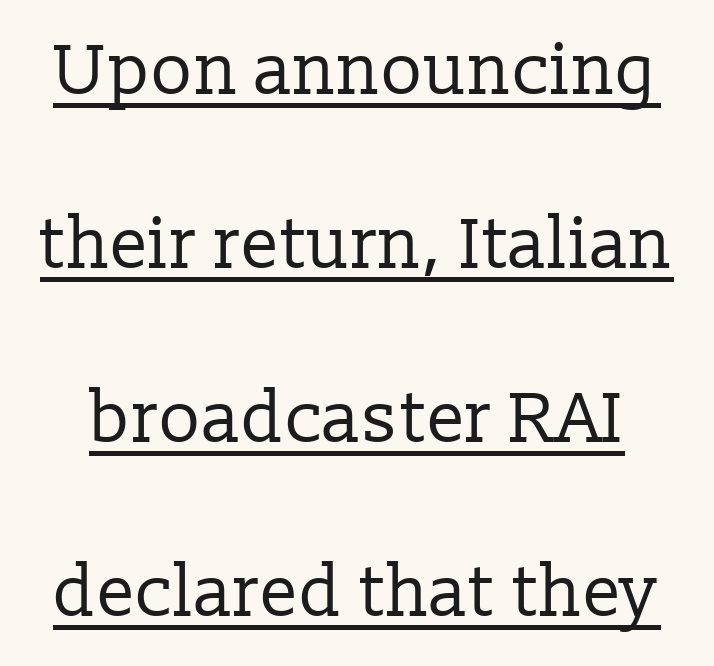
The typesetter has applied underlining to the passage shown. Note the varied advance widths — an 'i' is clearly narrower than an 'm'. No chunkiness to these letters — they're not bold. A roman cut, with each character standing at attention.
